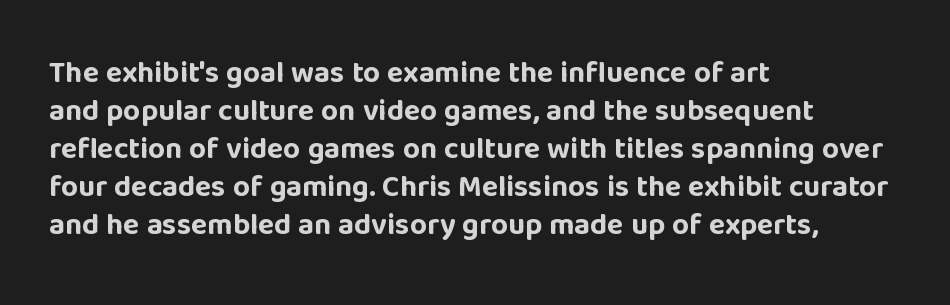
The image shows 30 px bold sans-serif type, upright; set left-aligned, normal line spacing (1.27x), normal letter spacing, not underlined; low stroke contrast and a large x-height.
